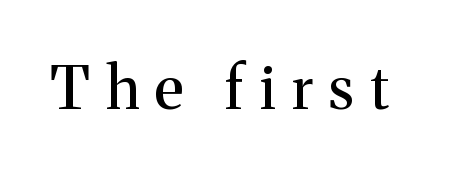
{"serif": "yes", "italic": "no", "width": "normal", "stroke_contrast": "medium", "x_height": "medium", "monospaced": "no", "underline": "no", "letter_spacing": "wide", "letter_spacing_em": 0.27, "glyph_px": 59}
